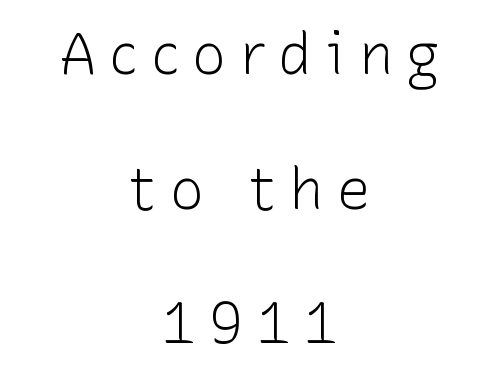
{"serif": "no", "italic": "no", "bold": "no", "weight": "light", "width": "normal", "stroke_contrast": "low", "x_height": "medium", "monospaced": "no", "underline": "no", "align": "center", "line_spacing": "loose", "line_spacing_ratio": 2.36, "letter_spacing": "wide", "letter_spacing_em": 0.23, "glyph_px": 57}
